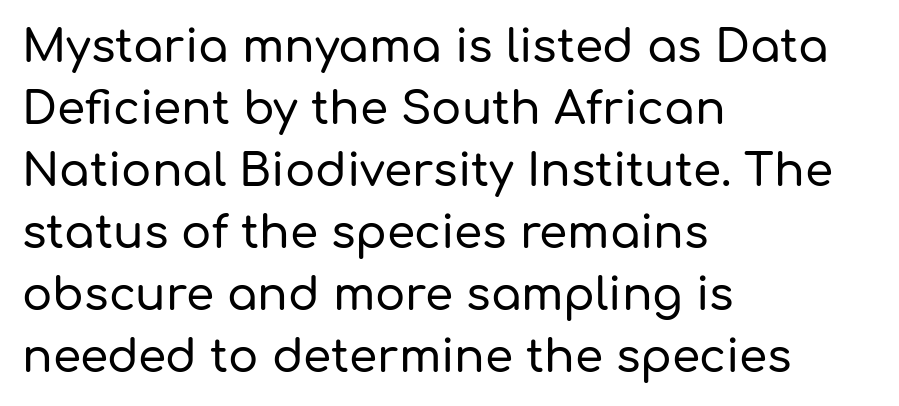
The image shows 45 px sans-serif type, upright; set left-aligned, normal line spacing (1.38x), normal letter spacing, not underlined; low stroke contrast and a medium x-height.
